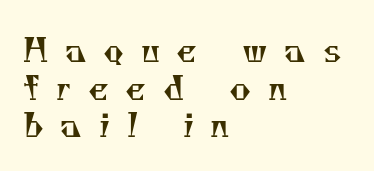
The image shows 33 px regular-weight serif type; set left-aligned, tight line spacing (1.14x), unusually wide letter spacing (+0.5 em), not underlined; medium stroke contrast and a small x-height.
